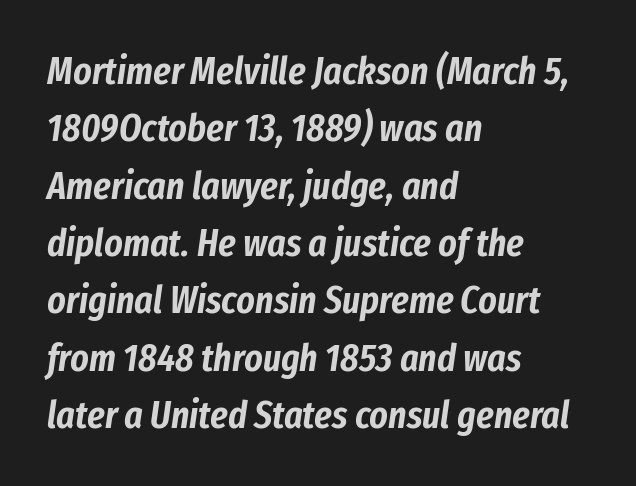
Summary of vertical rhythm: regular, with standard interline spacing. Each line starts at the same left margin while the right side varies. Observe the lean: these are italic letterforms. The gap between lines stays unmarked. What stands out about the letter spacing? Nothing — it is the standard amount. Varying glyph widths throughout — classic text-font behaviour.
